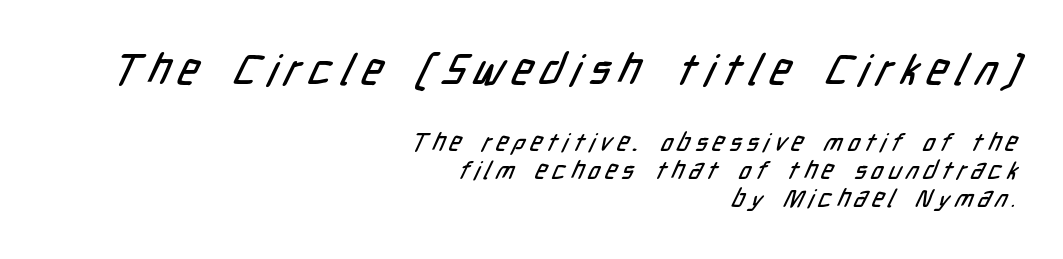
{"serif": "no", "width": "condensed", "stroke_contrast": "low", "x_height": "medium", "monospaced": "no", "underline": "no", "align": "right", "line_spacing": "tight", "line_spacing_ratio": 1.11, "letter_spacing": "wide", "letter_spacing_em": 0.2, "larger_block": "first", "size_ratio": 1.72, "glyph_px": 43}
